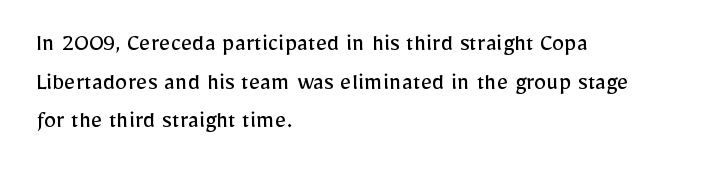
{"italic": "no", "bold": "no", "underline": "no", "align": "left", "line_spacing": "normal", "line_spacing_ratio": 1.55, "letter_spacing": "normal", "letter_spacing_em": 0.0, "glyph_px": 25}
